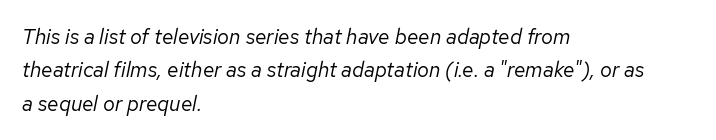
Leading matches the norm, producing a regular column. The face used here is rendered with its standard letterfit. Where is the straight margin? On the left. Underline: absent. Think standard paragraph weight, or any step lighter than that. Posture: slanted.
